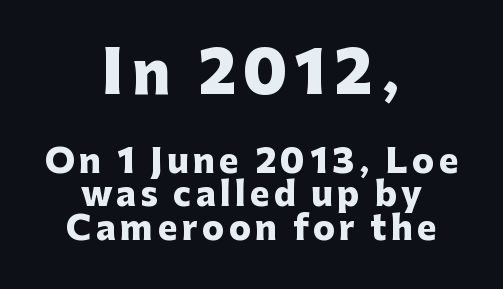
Q: Is the text bold? A: Yes.
Q: Is the text italic (slanted)? A: No, it is upright.
Q: Is the typeface a serif or a sans-serif typeface? A: Sans-serif.
Q: Is the text underlined? A: No.
Q: How is the paragraph aligned? A: Centered.
Q: Is the spacing between lines tight, normal or loose? A: Tight.
Q: Which block of text is set in a larger size, the first (top) or the second (bottom)? A: The first (top) one.
Q: Width (condensed, normal, or wide)? A: Normal.
Q: Stroke contrast? A: Low.
Q: x-height? A: Medium.
Q: Monospaced? A: No.
